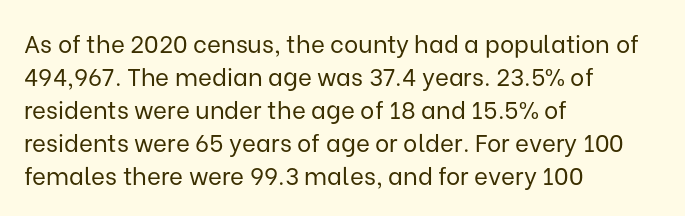
Q: Is the text bold? A: No.
Q: Is the text italic (slanted)? A: No, it is upright.
Q: Is the text underlined? A: No.
Q: How is the paragraph aligned? A: Left-aligned.
Q: Is the spacing between letters normal or unusually wide? A: Normal.
Q: Is the spacing between lines tight, normal or loose? A: Normal.
